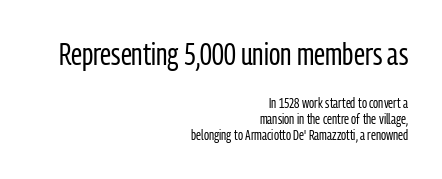
The image shows 31 px regular-weight, condensed sans-serif type, upright; set right-aligned, tight line spacing (1.14x), normal letter spacing, not underlined; the first (top) block is 2.21x larger; low stroke contrast and a medium x-height.
